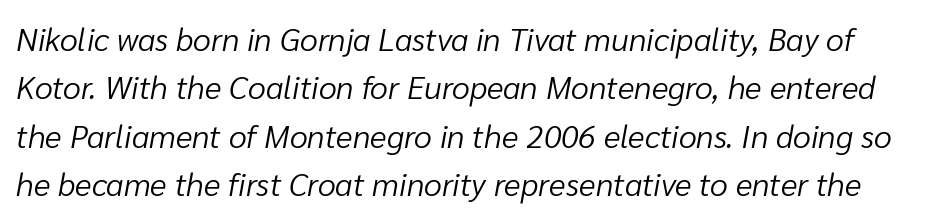
{"italic": "yes", "lean": "right", "slant_degrees": 10, "bold": "no", "weight": "light", "width": "normal", "stroke_contrast": "low", "x_height": "medium", "monospaced": "no", "underline": "no", "line_spacing": "normal", "line_spacing_ratio": 1.51, "letter_spacing": "normal", "letter_spacing_em": 0.0, "glyph_px": 32}
